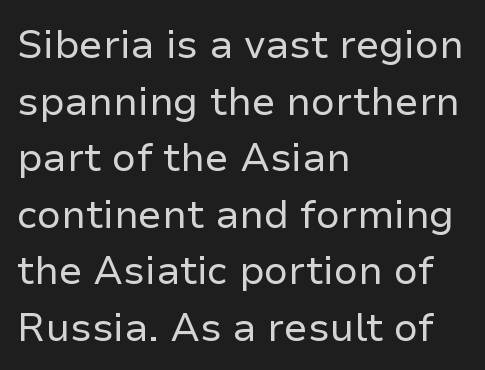
The image shows 39 px regular-weight sans-serif type, upright; set left-aligned, normal line spacing (1.45x), normal letter spacing, not underlined; low stroke contrast and a medium x-height.
